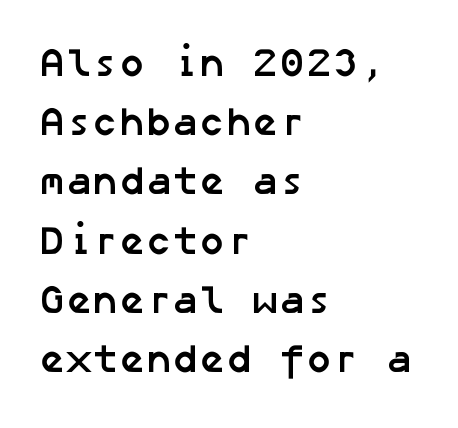
Emphasis by weight is at full strength: bold. Vertical spacing — default. The words here are not underlined. Each line starts at the same left margin while the right side varies. Observe the absence of serifs on each vertical stroke in this sample. Inter-character spacing is left at the font's built-in metrics.
